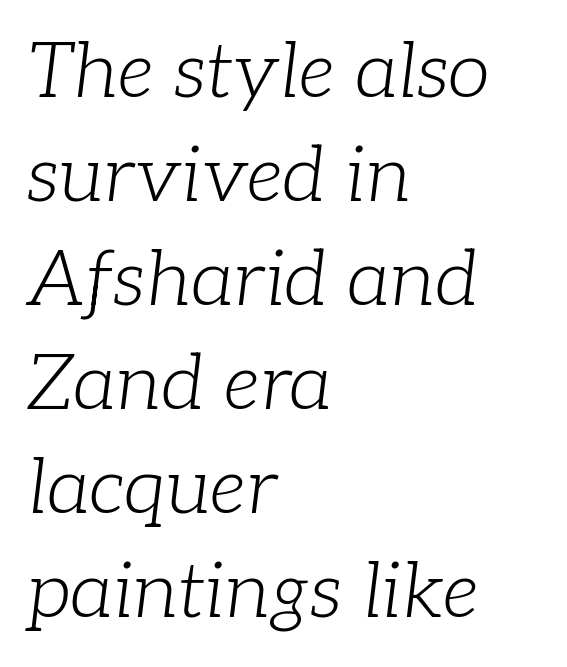
The image shows 77 px light serif type, italic (leaning right); set left-aligned, normal line spacing (1.35x), normal letter spacing, not underlined; low stroke contrast and a medium x-height.
